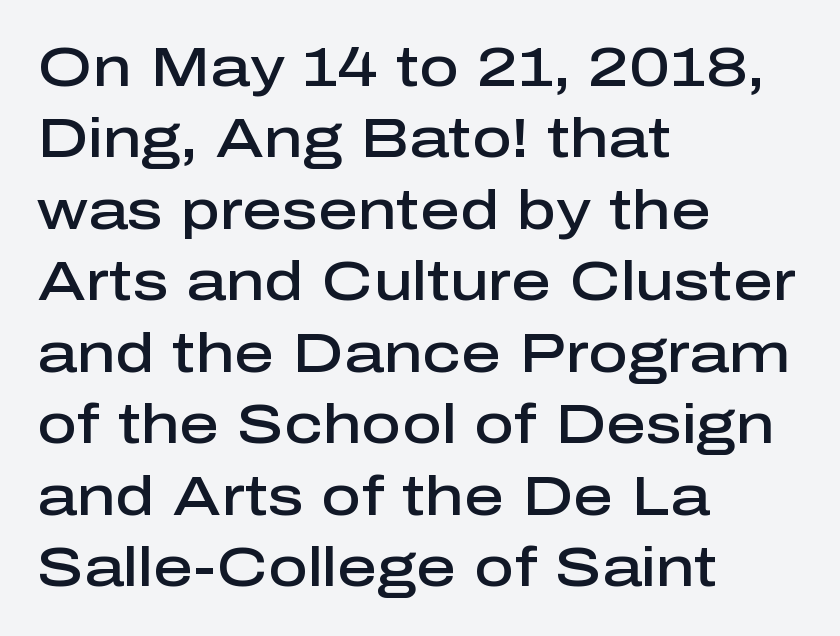
Q: Is the text bold? A: Semi-bold.
Q: Is the text italic (slanted)? A: No, it is upright.
Q: Is the typeface a serif or a sans-serif typeface? A: Sans-serif.
Q: Is the text underlined? A: No.
Q: How is the paragraph aligned? A: Left-aligned.
Q: Is the spacing between letters normal or unusually wide? A: Normal.
Q: Is the spacing between lines tight, normal or loose? A: Normal.
Q: Width (condensed, normal, or wide)? A: Normal.
Q: Stroke contrast? A: Low.
Q: x-height? A: Medium.
Q: Monospaced? A: No.
